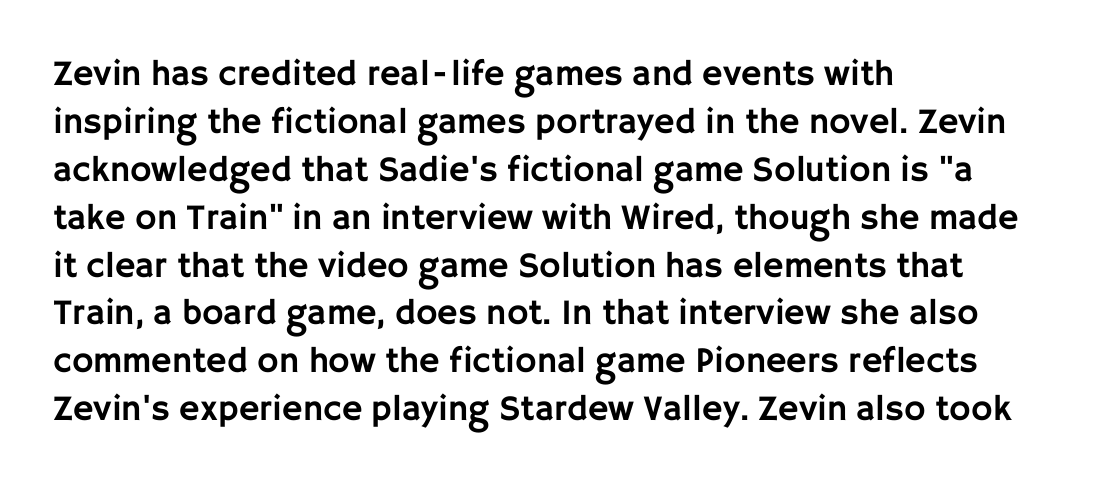
The image shows 36 px sans-serif type, upright; set left-aligned, normal line spacing (1.33x), normal letter spacing, not underlined; low stroke contrast and a large x-height.
